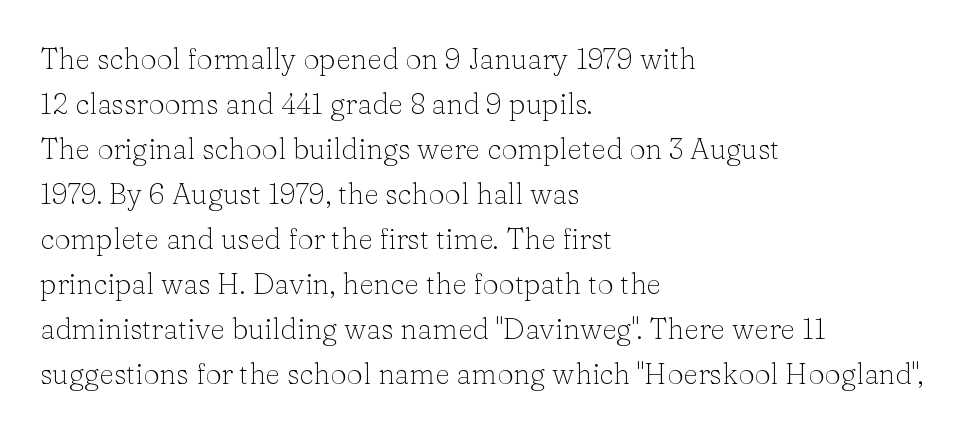
The image shows 29 px light serif type, upright; set left-aligned, normal line spacing (1.55x), normal letter spacing, not underlined; low stroke contrast and a medium x-height.
